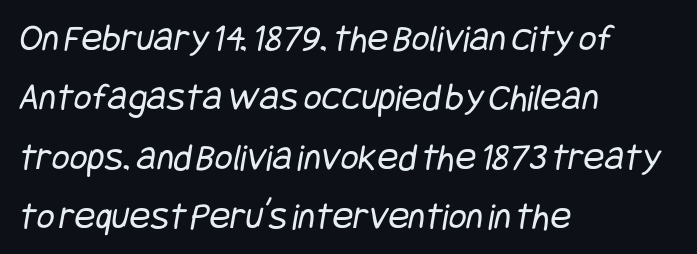
Q: Is the text bold? A: No.
Q: Is the typeface a serif or a sans-serif typeface? A: Sans-serif.
Q: Is the text underlined? A: No.
Q: How is the paragraph aligned? A: Left-aligned.
Q: Is the spacing between letters normal or unusually wide? A: Normal.
Q: Is the spacing between lines tight, normal or loose? A: Normal.
Q: Width (condensed, normal, or wide)? A: Condensed.
Q: Stroke contrast? A: Low.
Q: x-height? A: Large.
